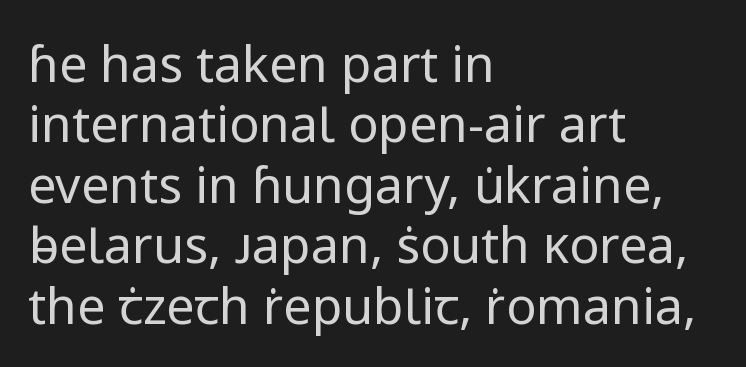
The image shows 50 px regular-weight sans-serif type, upright; set left-aligned, line spacing 1.21x, normal letter spacing, not underlined; low stroke contrast and a medium x-height.
